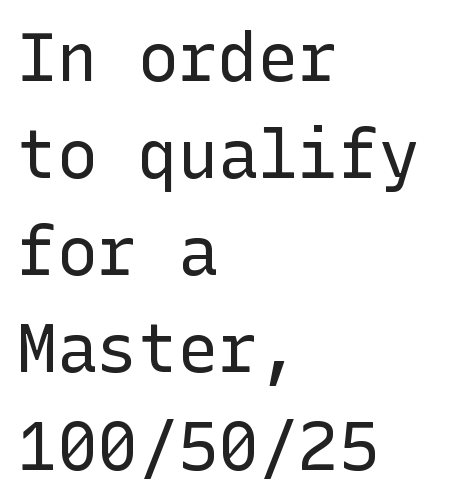
Q: Is the text bold? A: No.
Q: Is the text italic (slanted)? A: No, it is upright.
Q: Is the typeface a serif or a sans-serif typeface? A: Sans-serif.
Q: Is the text underlined? A: No.
Q: How is the paragraph aligned? A: Left-aligned.
Q: Is the spacing between letters normal or unusually wide? A: Normal.
Q: Is the spacing between lines tight, normal or loose? A: Normal.
Q: Width (condensed, normal, or wide)? A: Normal.
Q: Stroke contrast? A: Low.
Q: x-height? A: Medium.
